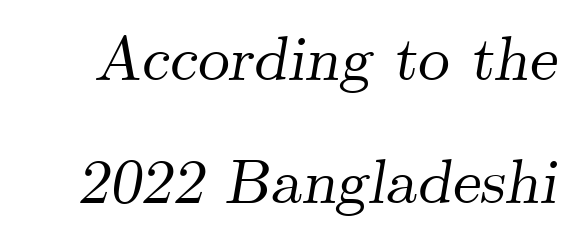
The image shows 63 px serif type, italic (leaning right); set loose line spacing (1.95x), normal letter spacing, not underlined; medium stroke contrast and a small x-height.
